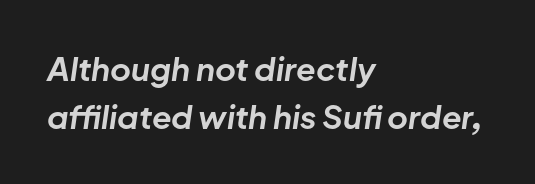
Q: Is the text bold? A: Yes.
Q: Is the text italic (slanted)? A: Yes, it leans right by about 8 degrees.
Q: Is the text underlined? A: No.
Q: How is the paragraph aligned? A: Left-aligned.
Q: Is the spacing between letters normal or unusually wide? A: Normal.
Q: Is the spacing between lines tight, normal or loose? A: Normal.
Q: Width (condensed, normal, or wide)? A: Normal.
Q: Stroke contrast? A: Low.
Q: x-height? A: Medium.
Q: Monospaced? A: No.
